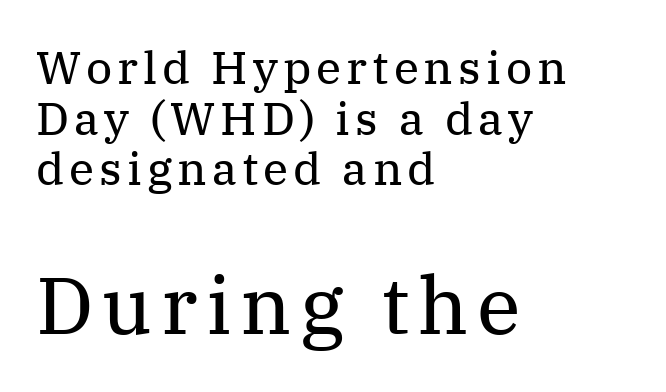
Q: Is the text bold? A: No.
Q: Is the text italic (slanted)? A: No, it is upright.
Q: Is the typeface a serif or a sans-serif typeface? A: Serif.
Q: Is the text underlined? A: No.
Q: How is the paragraph aligned? A: Left-aligned.
Q: Is the spacing between lines tight, normal or loose? A: Tight.
Q: Which block of text is set in a larger size, the first (top) or the second (bottom)? A: The second (bottom) one.
Q: Width (condensed, normal, or wide)? A: Normal.
Q: Stroke contrast? A: Medium.
Q: x-height? A: Medium.
Q: Monospaced? A: No.
